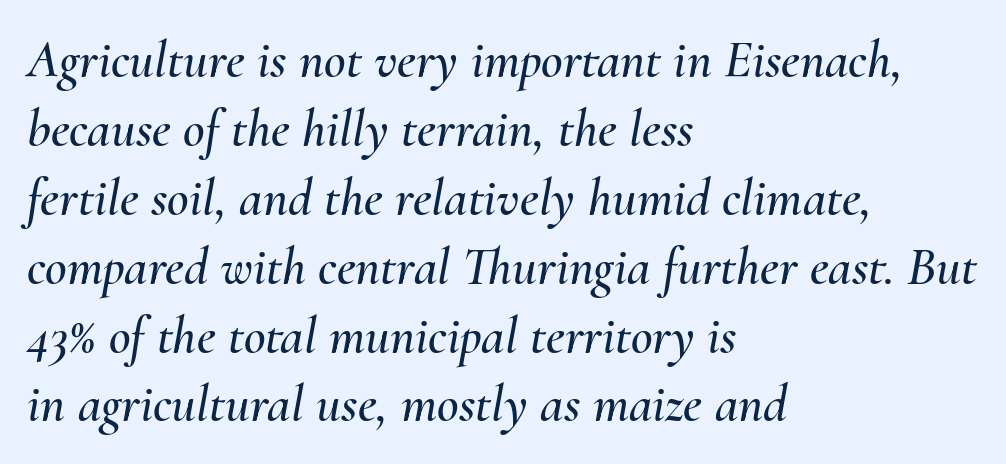
Q: Is the text italic (slanted)? A: Yes, it leans right by about 10 degrees.
Q: Is the text underlined? A: No.
Q: How is the paragraph aligned? A: Left-aligned.
Q: Is the spacing between letters normal or unusually wide? A: Normal.
Q: Is the spacing between lines tight, normal or loose? A: Normal.
Q: Width (condensed, normal, or wide)? A: Normal.
Q: Stroke contrast? A: Medium.
Q: x-height? A: Small.
Q: Monospaced? A: No.
